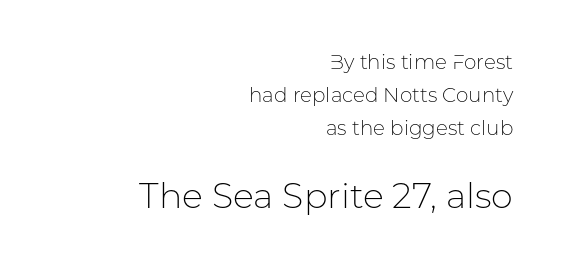
Top chunk: small. Bottom chunk: large. Does the type have serifs? No, each stem ends abruptly. Honestly, there is no underline to notice here at all. Here the designer chose a conventional face with non-uniform glyph widths. This sample uses an upright cut, with every glyph sitting square on the baseline. Regular leading.
